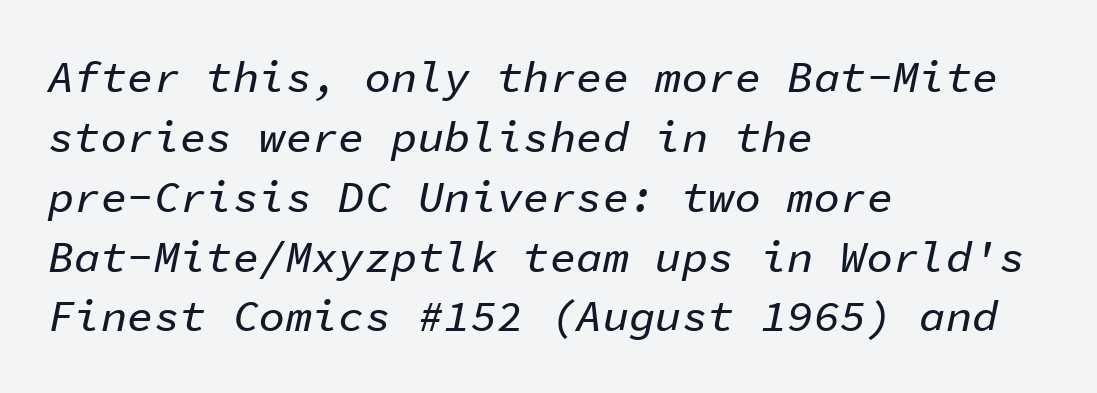
Slant detected: the letters are inclined. The paragraph has a hard left edge and a soft right edge. These lines sit exactly where default settings would place them. Fixed-width glyphs throughout — classic coding-font behaviour. Type without underlining.
